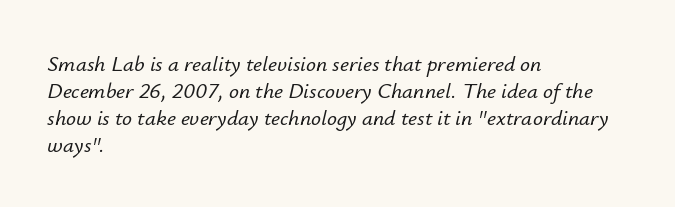
Q: Is the text italic (slanted)? A: Yes, it leans right by about 12 degrees.
Q: Is the text underlined? A: No.
Q: How is the paragraph aligned? A: Left-aligned.
Q: Is the spacing between letters normal or unusually wide? A: Normal.
